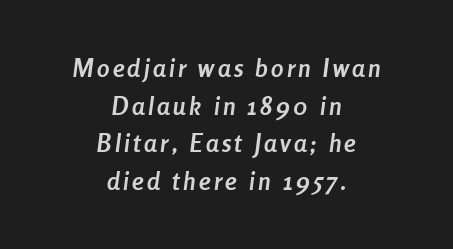
{"italic": "yes", "lean": "right", "slant_degrees": 8, "bold": "yes", "underline": "no", "align": "center", "line_spacing": "normal", "line_spacing_ratio": 1.51, "glyph_px": 25}
